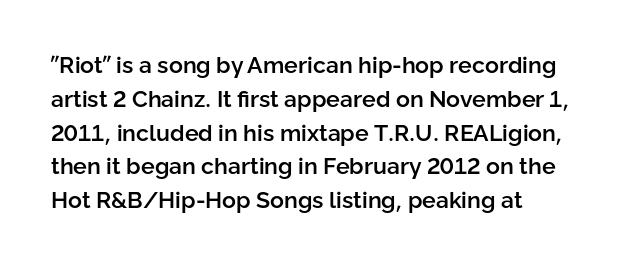
{"italic": "no", "bold": "semi", "underline": "no", "line_spacing": "normal", "line_spacing_ratio": 1.47, "letter_spacing": "normal", "letter_spacing_em": 0.0, "glyph_px": 23}
